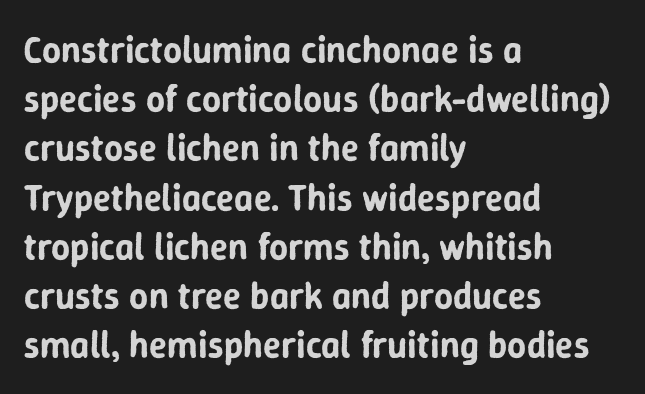
Q: Is the text italic (slanted)? A: No, it is upright.
Q: Is the typeface a serif or a sans-serif typeface? A: Sans-serif.
Q: Is the text underlined? A: No.
Q: How is the paragraph aligned? A: Left-aligned.
Q: Is the spacing between letters normal or unusually wide? A: Normal.
Q: Is the spacing between lines tight, normal or loose? A: Normal.
Q: Width (condensed, normal, or wide)? A: Normal.
Q: Stroke contrast? A: Low.
Q: x-height? A: Medium.
Q: Monospaced? A: No.
